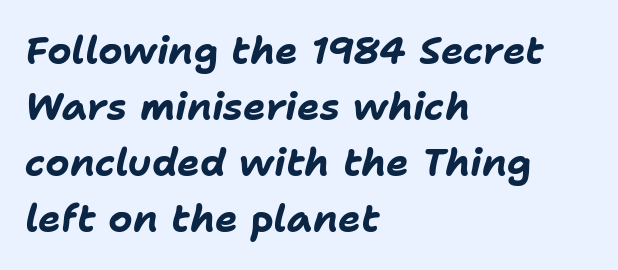
{"italic": "yes", "lean": "right", "slant_degrees": 11, "bold": "yes", "weight": "bold", "width": "normal", "stroke_contrast": "low", "x_height": "medium", "monospaced": "no", "underline": "no", "align": "left", "line_spacing": "normal", "line_spacing_ratio": 1.47, "letter_spacing": "normal", "letter_spacing_em": 0.0, "glyph_px": 38}
